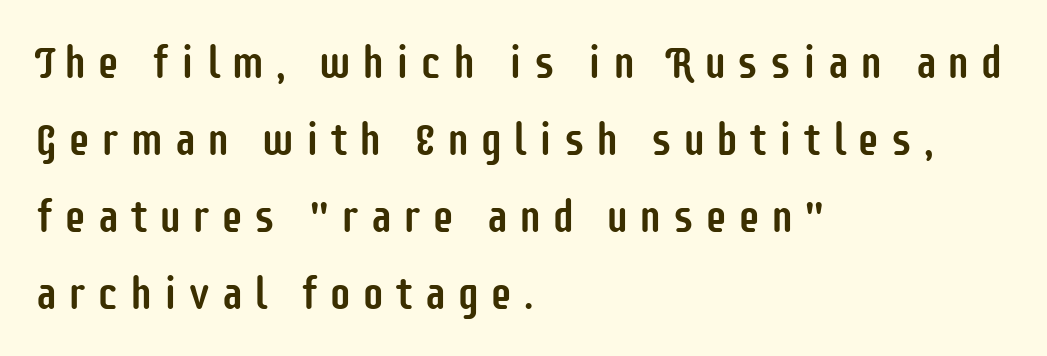
The image shows 45 px condensed sans-serif type, upright; set left-aligned, line spacing 1.71x, unusually wide letter spacing (+0.23 em), not underlined; low stroke contrast and a large x-height.
